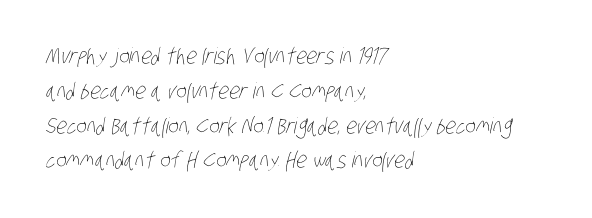
The image shows 22 px text type; set left-aligned, normal line spacing (1.58x), normal letter spacing, not underlined.
